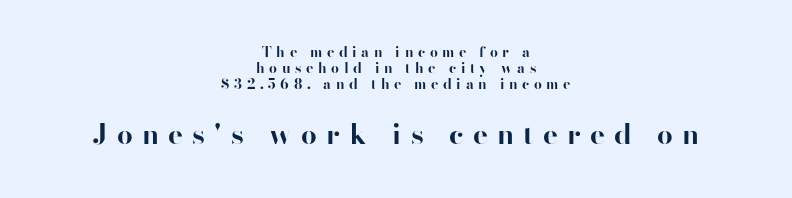
{"serif": "no", "italic": "no", "bold": "yes", "weight": "bold", "width": "normal", "stroke_contrast": "high", "x_height": "small", "monospaced": "no", "underline": "no", "align": "center", "line_spacing_ratio": 1.16, "letter_spacing": "wide", "letter_spacing_em": 0.33, "larger_block": "second", "size_ratio": 2.0, "glyph_px": 28}
